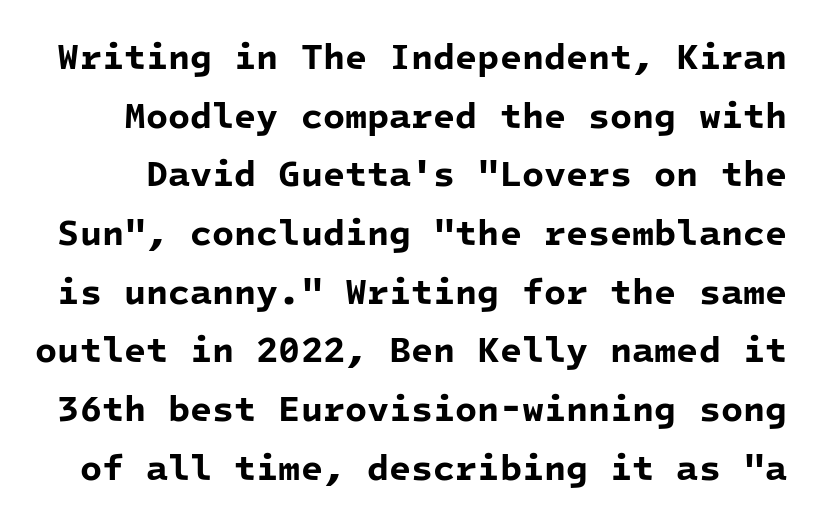
{"serif": "no", "bold": "yes", "weight": "bold", "width": "normal", "stroke_contrast": "low", "x_height": "medium", "monospaced": "yes", "underline": "no", "line_spacing": "normal", "line_spacing_ratio": 1.63, "letter_spacing": "normal", "letter_spacing_em": 0.0, "glyph_px": 36}
